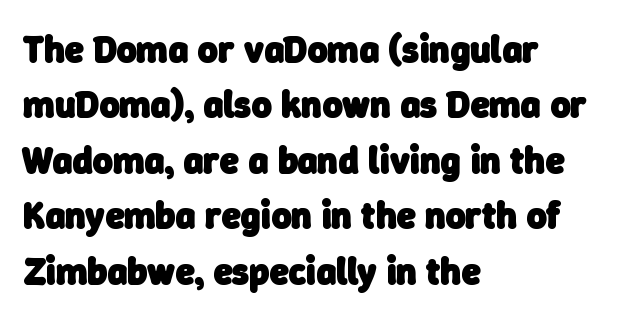
Q: Is the text bold? A: Yes.
Q: Is the typeface a serif or a sans-serif typeface? A: Sans-serif.
Q: Is the text underlined? A: No.
Q: How is the paragraph aligned? A: Left-aligned.
Q: Is the spacing between letters normal or unusually wide? A: Normal.
Q: Is the spacing between lines tight, normal or loose? A: Normal.
Q: Width (condensed, normal, or wide)? A: Normal.
Q: Stroke contrast? A: Low.
Q: x-height? A: Medium.
Q: Monospaced? A: No.
